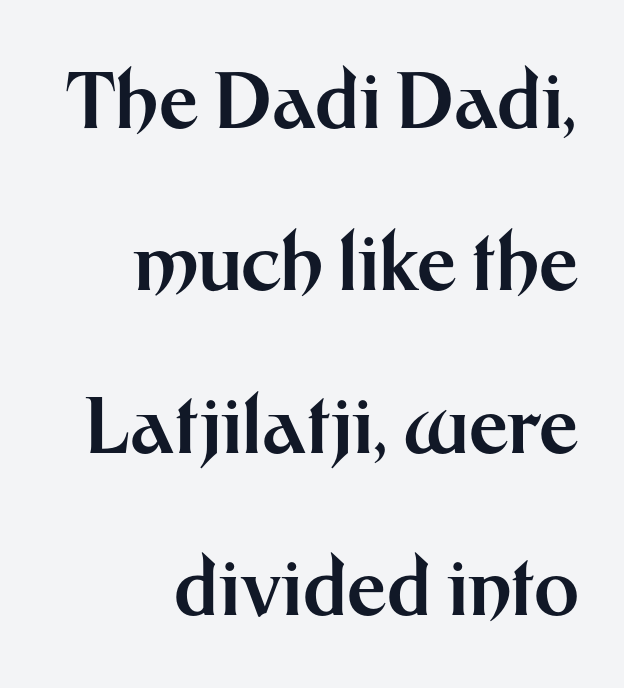
Q: Is the text bold? A: Yes.
Q: Is the text italic (slanted)? A: No, it is upright.
Q: Is the typeface a serif or a sans-serif typeface? A: Sans-serif.
Q: Is the text underlined? A: No.
Q: How is the paragraph aligned? A: Right-aligned.
Q: Is the spacing between letters normal or unusually wide? A: Normal.
Q: Is the spacing between lines tight, normal or loose? A: Loose.
Q: Width (condensed, normal, or wide)? A: Normal.
Q: Stroke contrast? A: Medium.
Q: x-height? A: Medium.
Q: Monospaced? A: No.
